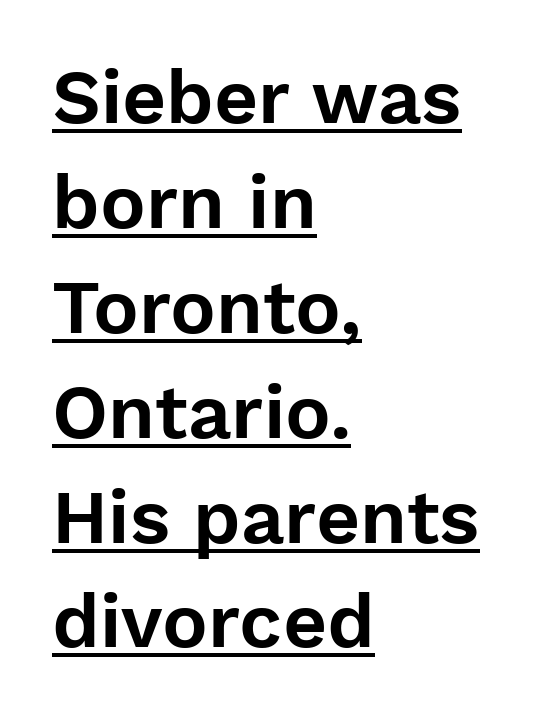
Q: Is the text italic (slanted)? A: No, it is upright.
Q: Is the typeface a serif or a sans-serif typeface? A: Sans-serif.
Q: Is the text underlined? A: Yes.
Q: How is the paragraph aligned? A: Left-aligned.
Q: Is the spacing between letters normal or unusually wide? A: Normal.
Q: Is the spacing between lines tight, normal or loose? A: Normal.
Q: Width (condensed, normal, or wide)? A: Normal.
Q: Stroke contrast? A: Low.
Q: x-height? A: Medium.
Q: Monospaced? A: No.
